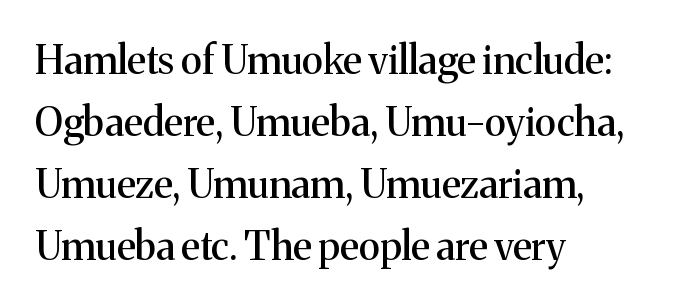
The image shows 39 px serif type, upright; set left-aligned, normal line spacing (1.59x), normal letter spacing, not underlined; medium stroke contrast and a medium x-height.
